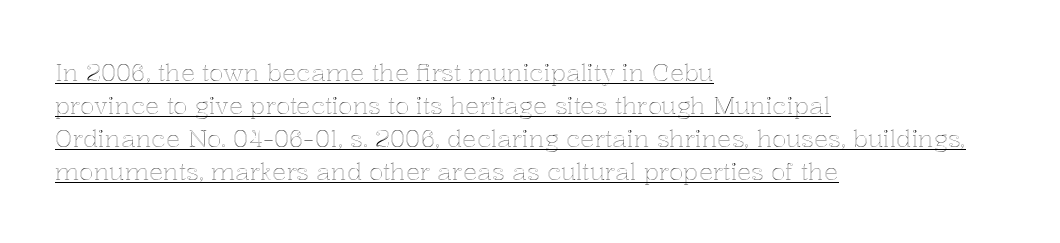
The image shows 24 px text type, upright; set left-aligned, normal line spacing (1.37x), normal letter spacing, underlined.
